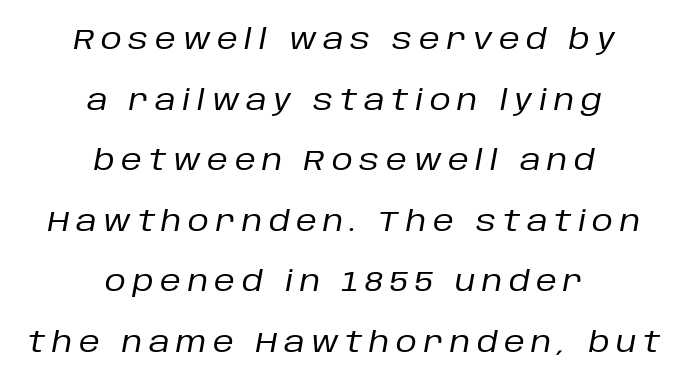
A typesetter would mark this as italic. The block of text is sparse from top to bottom, with ample space between rows. Weight: regular or lighter. Someone cranked the tracking dial way up on this one. The compositor balanced each line on the midline.
